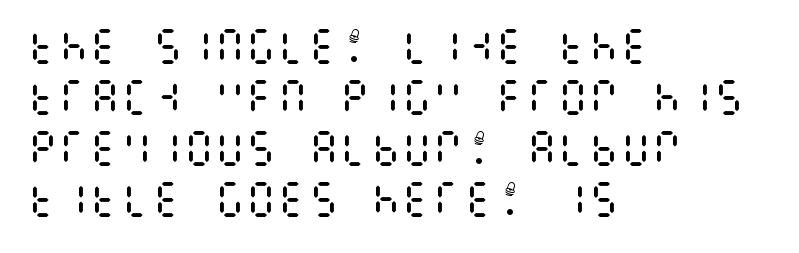
Q: Is the text bold? A: No.
Q: Is the text italic (slanted)? A: No, it is upright.
Q: Is the text underlined? A: No.
Q: How is the paragraph aligned? A: Left-aligned.
Q: Is the spacing between letters normal or unusually wide? A: Normal.
Q: Is the spacing between lines tight, normal or loose? A: Normal.
Q: Width (condensed, normal, or wide)? A: Condensed.
Q: Stroke contrast? A: Medium.
Q: x-height? A: Large.
